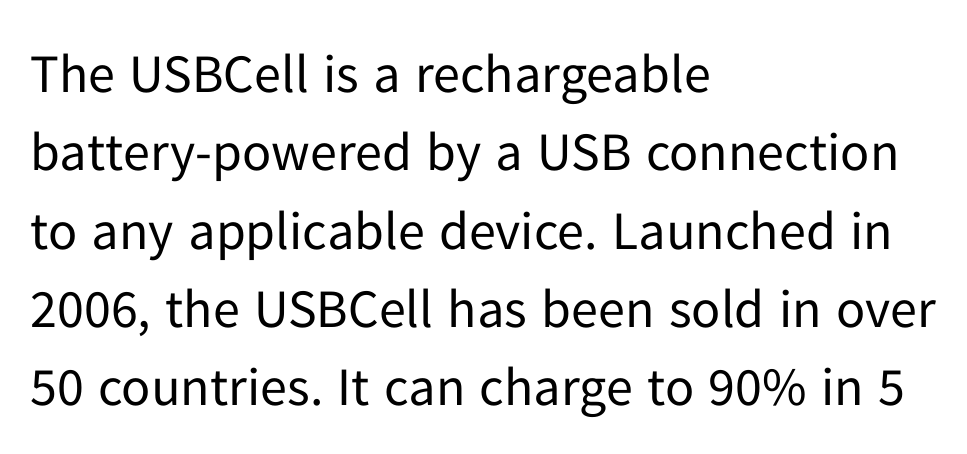
Each letter's strokes conclude bluntly, with no projecting serifs. Does the leading feel generous? No, just average. Here the designer chose a conventional face with non-uniform glyph widths. Letter spacing: default. The gap between lines stays unmarked. Teacher's note: observe the even left margin — that is flush-left alignment.
